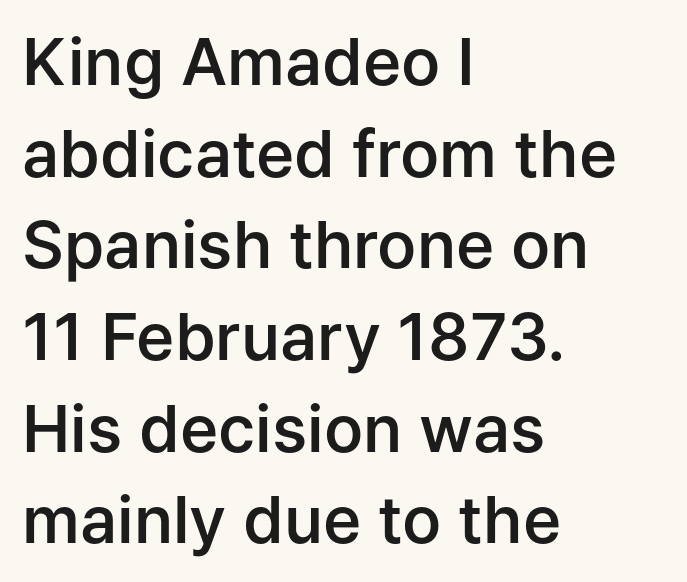
The image shows 65 px semibold sans-serif type, upright; set left-aligned, normal line spacing (1.41x), normal letter spacing, not underlined; low stroke contrast and a medium x-height.
